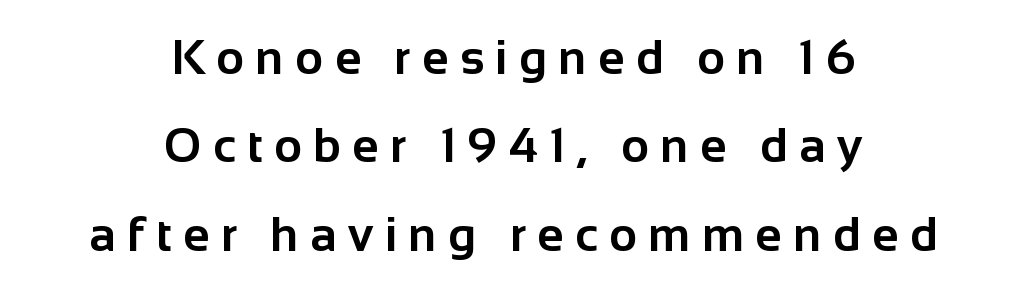
{"serif": "no", "italic": "no", "bold": "yes", "weight": "bold", "width": "normal", "stroke_contrast": "low", "x_height": "medium", "monospaced": "no", "underline": "no", "align": "center", "line_spacing_ratio": 1.84, "letter_spacing": "wide", "letter_spacing_em": 0.24, "glyph_px": 48}
